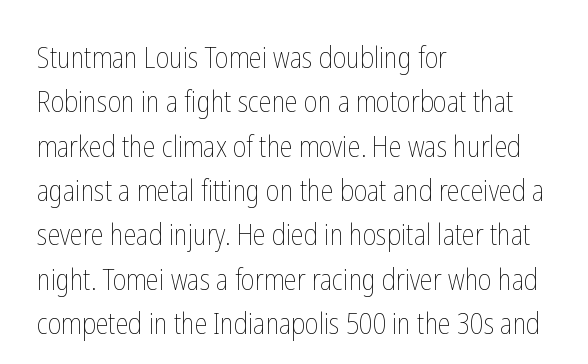
{"italic": "no", "bold": "no", "weight": "thin", "width": "condensed", "stroke_contrast": "low", "x_height": "medium", "monospaced": "no", "underline": "no", "align": "left", "line_spacing": "normal", "line_spacing_ratio": 1.53, "letter_spacing": "normal", "letter_spacing_em": 0.0, "glyph_px": 29}
